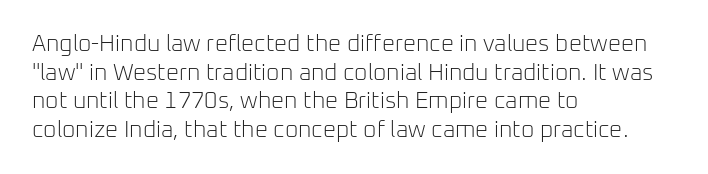
Q: Is the text bold? A: No.
Q: Is the text italic (slanted)? A: No, it is upright.
Q: Is the text underlined? A: No.
Q: How is the paragraph aligned? A: Left-aligned.
Q: Is the spacing between letters normal or unusually wide? A: Normal.
